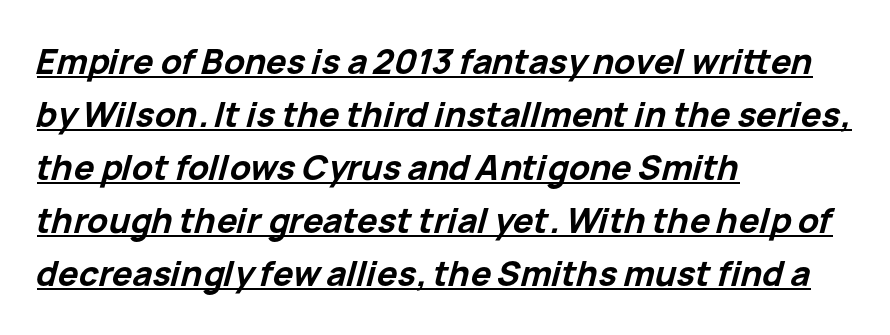
{"italic": "yes", "lean": "right", "slant_degrees": 15, "bold": "yes", "weight": "bold", "width": "normal", "stroke_contrast": "low", "x_height": "medium", "monospaced": "no", "underline": "yes", "align": "left", "line_spacing": "normal", "line_spacing_ratio": 1.56, "letter_spacing": "normal", "letter_spacing_em": 0.0, "glyph_px": 34}
